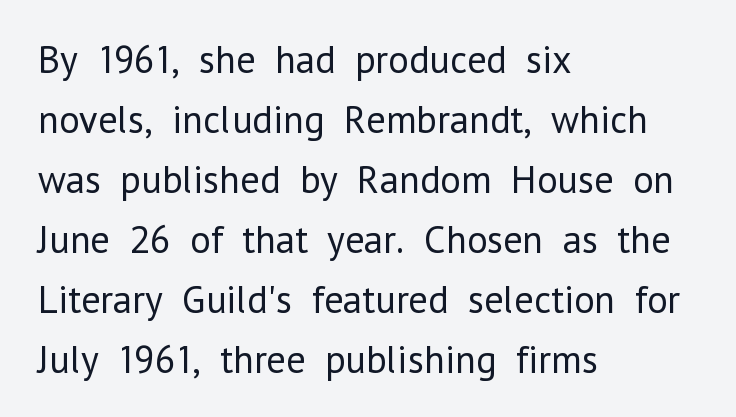
Compared with a typical body face, this is equally light or lighter still. Bare-footed words on every line. Note the varied advance widths — an 'i' is clearly narrower than an 'm'. In terms of leading, this rendering sits right in the middle.
